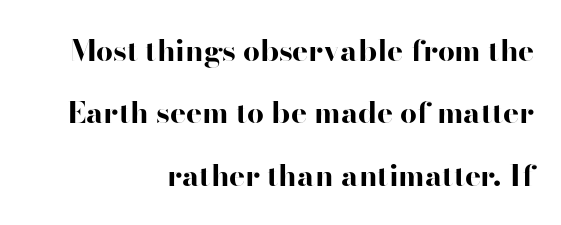
The image shows 30 px bold, wide sans-serif type, upright; set right-aligned, loose line spacing (2.08x), normal letter spacing, not underlined; high stroke contrast and a small x-height.
